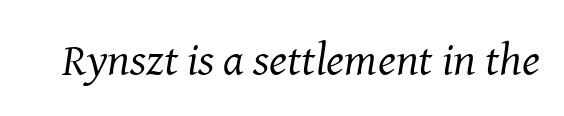
{"serif": "yes", "italic": "yes", "lean": "right", "slant_degrees": 8, "bold": "no", "weight": "regular", "width": "normal", "stroke_contrast": "medium", "x_height": "medium", "monospaced": "no", "underline": "no", "letter_spacing": "normal", "letter_spacing_em": 0.0, "glyph_px": 46}
